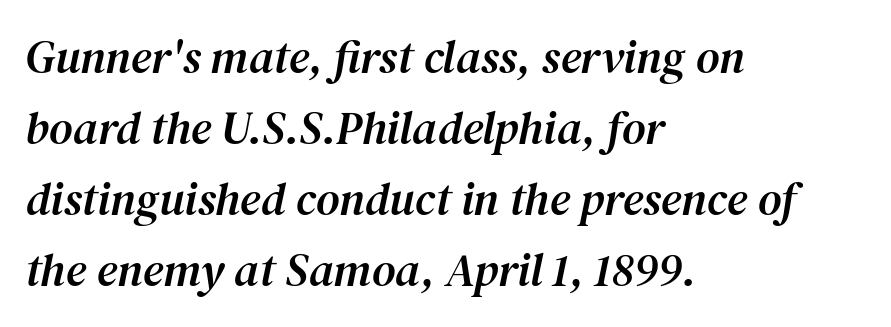
Q: Is the text italic (slanted)? A: Yes, it leans right by about 12 degrees.
Q: Is the typeface a serif or a sans-serif typeface? A: Serif.
Q: Is the text underlined? A: No.
Q: How is the paragraph aligned? A: Left-aligned.
Q: Is the spacing between letters normal or unusually wide? A: Normal.
Q: Is the spacing between lines tight, normal or loose? A: Normal.
Q: Width (condensed, normal, or wide)? A: Normal.
Q: Stroke contrast? A: Medium.
Q: x-height? A: Medium.
Q: Monospaced? A: No.
